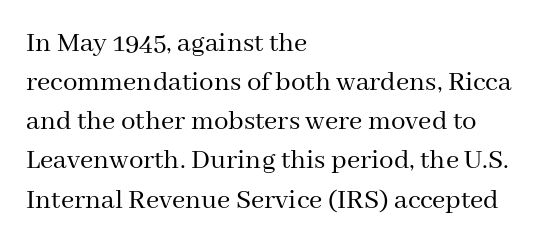
The image shows 29 px regular-weight serif type, upright; set left-aligned, normal line spacing (1.35x), normal letter spacing, not underlined; medium stroke contrast and a medium x-height.
